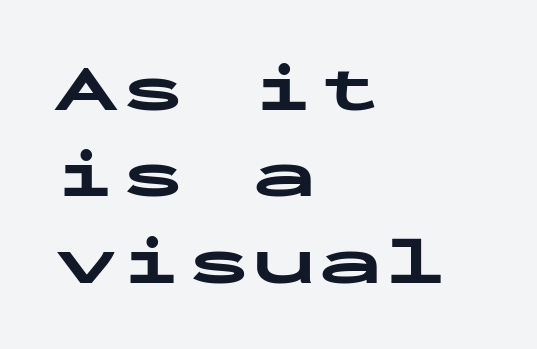
Q: Is the text bold? A: Yes.
Q: Is the text italic (slanted)? A: No, it is upright.
Q: Is the typeface a serif or a sans-serif typeface? A: Sans-serif.
Q: Is the text underlined? A: No.
Q: How is the paragraph aligned? A: Left-aligned.
Q: Is the spacing between letters normal or unusually wide? A: Normal.
Q: Is the spacing between lines tight, normal or loose? A: Normal.
Q: Width (condensed, normal, or wide)? A: Wide.
Q: Stroke contrast? A: Low.
Q: x-height? A: Medium.
Q: Monospaced? A: Yes.
